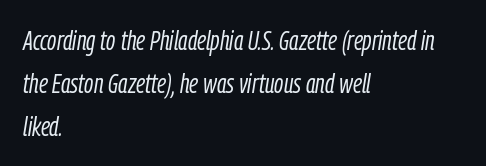
The image shows 27 px text type, italic (leaning right); set left-aligned, normal line spacing (1.59x), normal letter spacing, not underlined.
